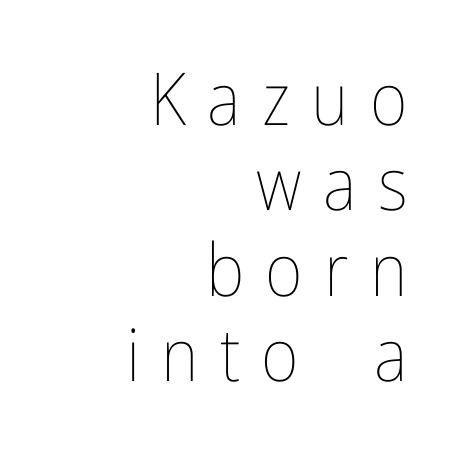
The type sits square on the baseline with zero lean. Stroke mass is kept to a normal reading level or below. The typesetter chose a ragged-left arrangement here. The space directly below the letters is spotless. Do the characters align in a grid? No, the font is proportional. Glyph-to-glyph distance is far greater than everyday printed text.
